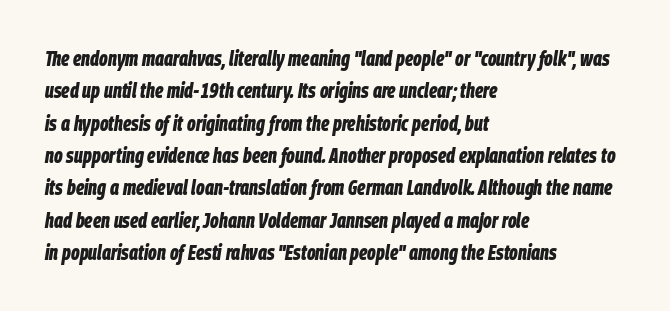
{"italic": "yes", "lean": "right", "slant_degrees": 9, "bold": "yes", "underline": "no", "align": "left", "line_spacing": "normal", "line_spacing_ratio": 1.54, "letter_spacing": "normal", "letter_spacing_em": 0.0, "glyph_px": 21}
